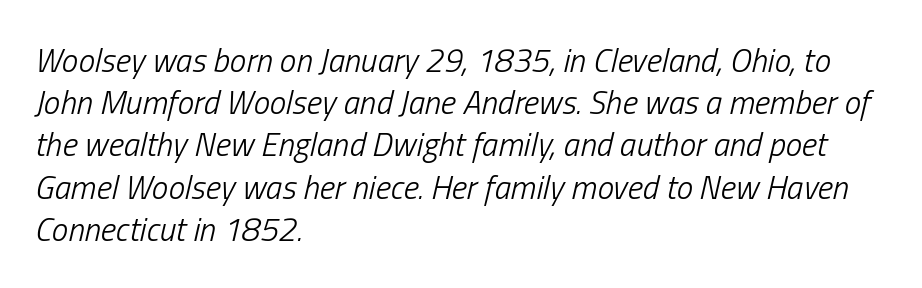
Q: Is the text bold? A: No.
Q: Is the text italic (slanted)? A: Yes, it leans right by about 13 degrees.
Q: Is the text underlined? A: No.
Q: How is the paragraph aligned? A: Left-aligned.
Q: Is the spacing between letters normal or unusually wide? A: Normal.
Q: Is the spacing between lines tight, normal or loose? A: Normal.
Q: Width (condensed, normal, or wide)? A: Condensed.
Q: Stroke contrast? A: Low.
Q: x-height? A: Medium.
Q: Monospaced? A: No.
